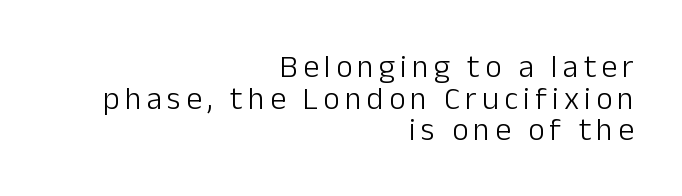
Q: Is the text bold? A: No.
Q: Is the text italic (slanted)? A: No, it is upright.
Q: Is the typeface a serif or a sans-serif typeface? A: Sans-serif.
Q: Is the text underlined? A: No.
Q: How is the paragraph aligned? A: Right-aligned.
Q: Is the spacing between lines tight, normal or loose? A: Tight.
Q: Width (condensed, normal, or wide)? A: Normal.
Q: Stroke contrast? A: Low.
Q: x-height? A: Medium.
Q: Monospaced? A: No.
